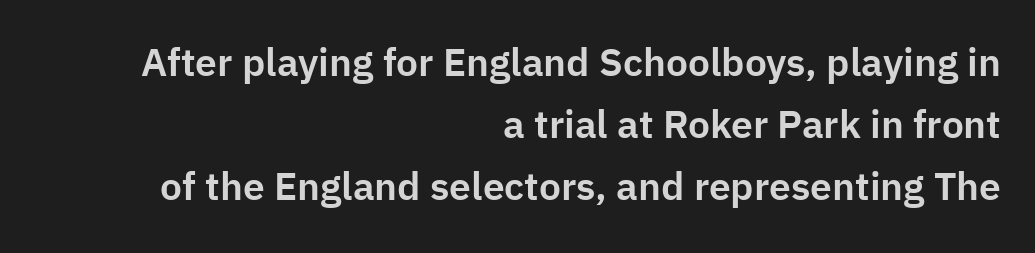
The image shows 39 px sans-serif type, upright; set right-aligned, normal line spacing (1.59x), normal letter spacing, not underlined; low stroke contrast and a medium x-height.
